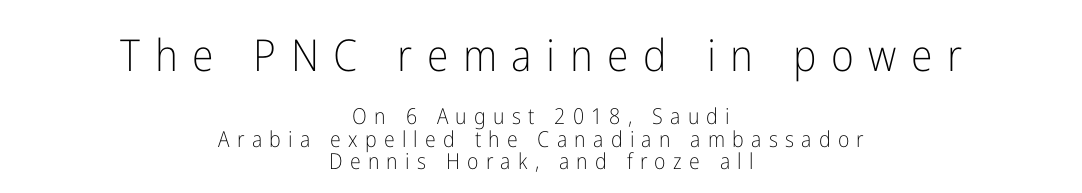
Q: Is the text bold? A: No.
Q: Is the text italic (slanted)? A: No, it is upright.
Q: Is the typeface a serif or a sans-serif typeface? A: Sans-serif.
Q: Is the text underlined? A: No.
Q: How is the paragraph aligned? A: Centered.
Q: Is the spacing between letters normal or unusually wide? A: Unusually wide.
Q: Is the spacing between lines tight, normal or loose? A: Tight.
Q: Which block of text is set in a larger size, the first (top) or the second (bottom)? A: The first (top) one.
Q: Width (condensed, normal, or wide)? A: Condensed.
Q: Stroke contrast? A: Low.
Q: x-height? A: Medium.
Q: Monospaced? A: No.
